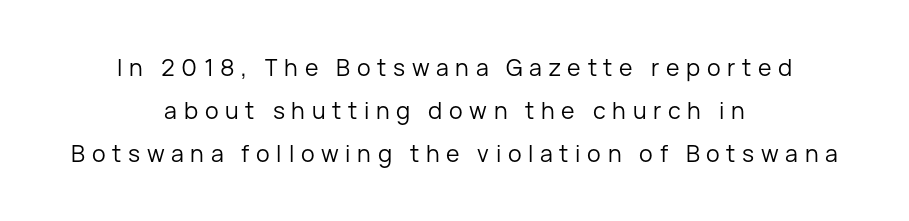
Q: Is the text bold? A: No.
Q: Is the text italic (slanted)? A: No, it is upright.
Q: Is the text underlined? A: No.
Q: How is the paragraph aligned? A: Centered.
Q: Is the spacing between letters normal or unusually wide? A: Unusually wide.
